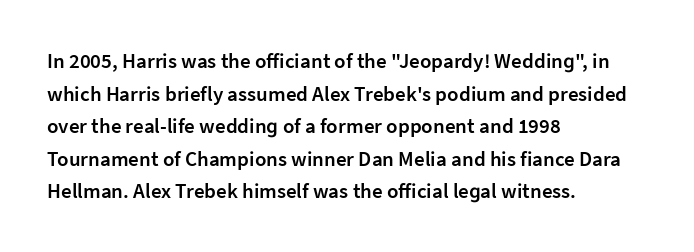
The image shows 21 px text type, upright; set left-aligned, normal line spacing (1.55x), normal letter spacing, not underlined.
